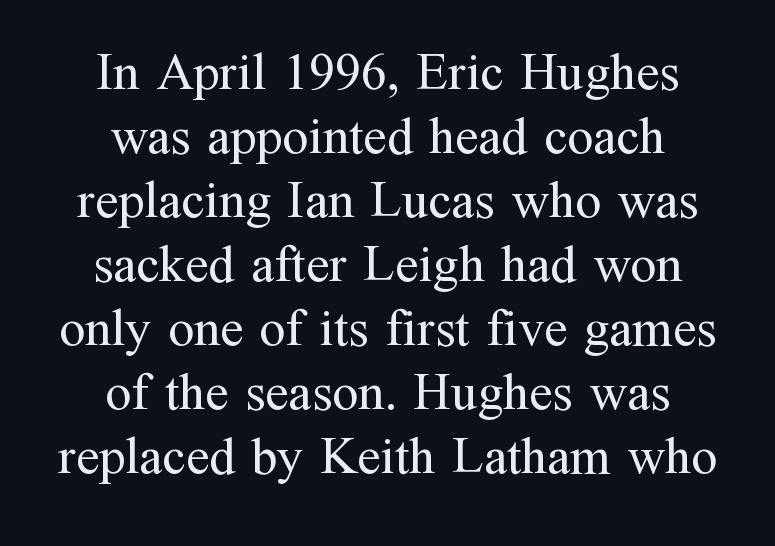
The typesetting does not lean heavy: it is not bold. These lines stack symmetrically, like a column narrowing and widening about its center. The specimen omits any rule beneath the text block's lines. Posture: straight, roman, zero tilt. Type style note: has serifs. Note the varied advance widths — an 'i' is clearly narrower than an 'm'.
